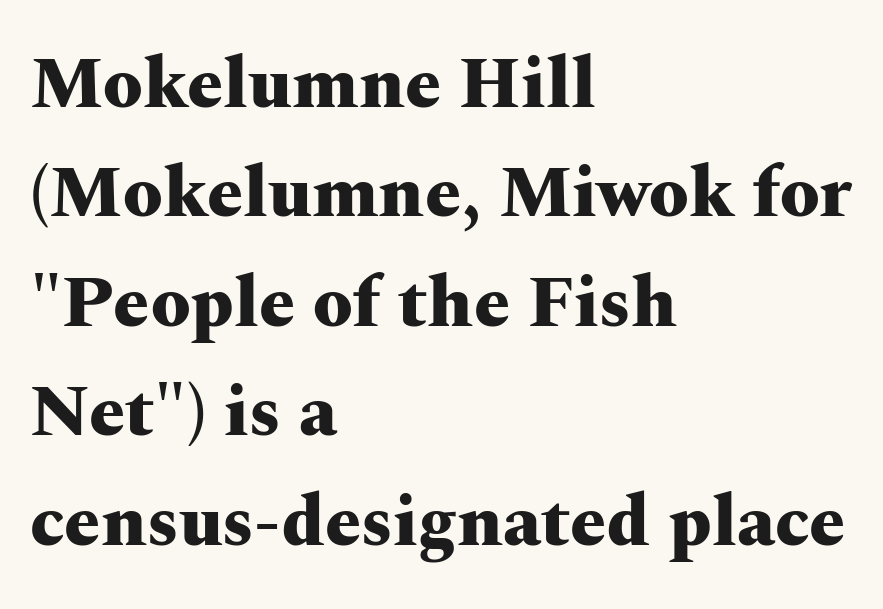
The image shows 72 px heavy, wide serif type, upright; set left-aligned, normal line spacing (1.52x), normal letter spacing, not underlined; medium stroke contrast and a medium x-height.
